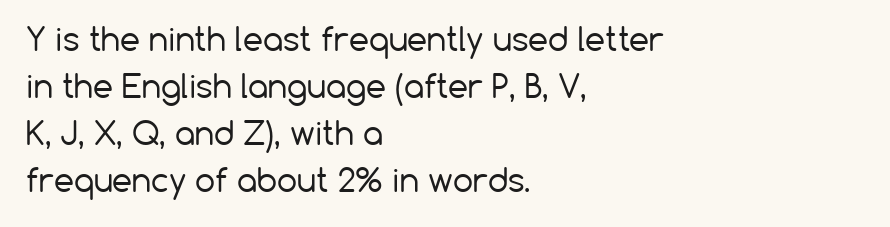
You could call the tracking neutral — neither tight nor loose. Weight: in the light-to-regular range. Horizontal bands of white between lines are of average thickness. Every stem runs plumb, perpendicular to the baseline. Varying glyph widths throughout — classic text-font behaviour. In terms of letterform style, serifs are entirely absent.
